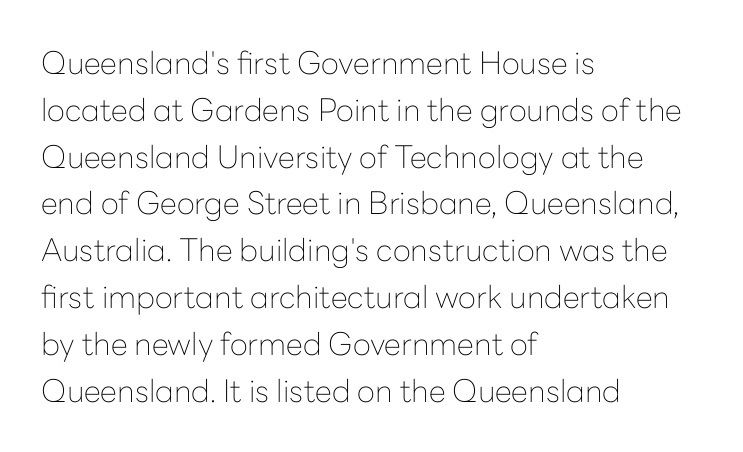
Between one letter and the next there's only the usual sliver of space. The rendering anchors every line to the left-hand side. These lines are rendered in a variable-pitch font. Is there any slant? The stems are plumb. Each letter's strokes conclude bluntly, with no projecting serifs. Check the space under the baseline: it is left empty.
